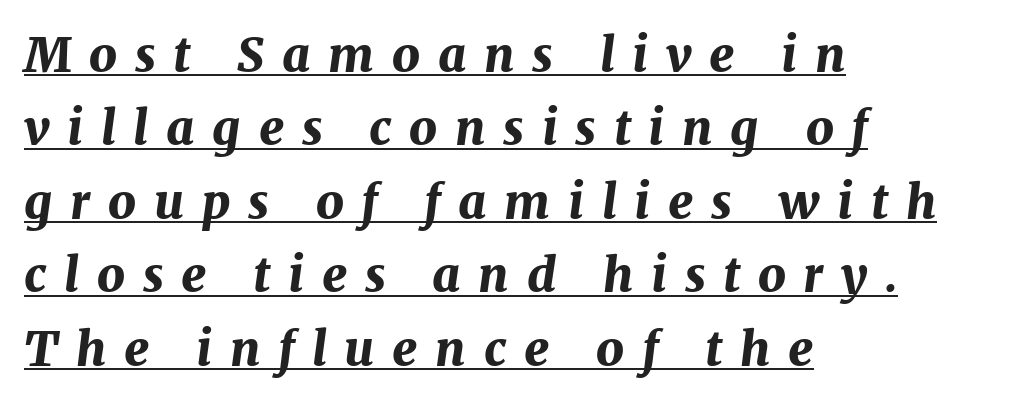
A continuous stroke trails under the words, as in a hyperlink. This sample is left-justified, so line endings fall wherever the words run out. Quick note: italic. Here the designer chose a conventional face with non-uniform glyph widths. Does the leading feel generous? No, just average. What stands out about the letter spacing? Its width — letters are far apart.
